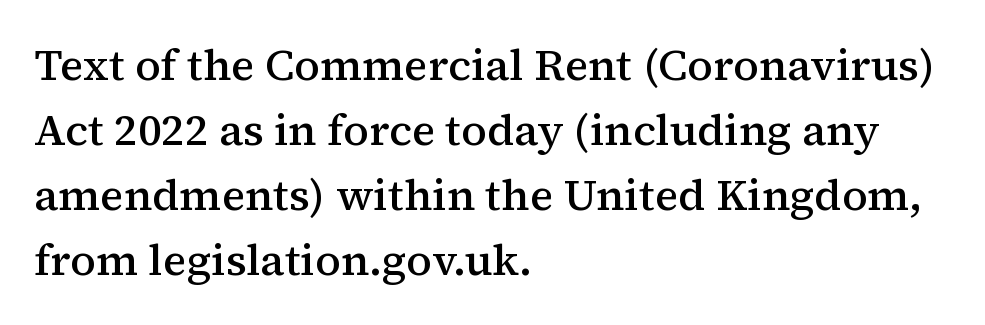
Reading down the column, the eye jumps a familiar distance to each next line. The characters display serif detailing at their extremities. The glyphs are unaccompanied by any horizontal stroke below them. Short and long lines alike share a common starting point at left.
